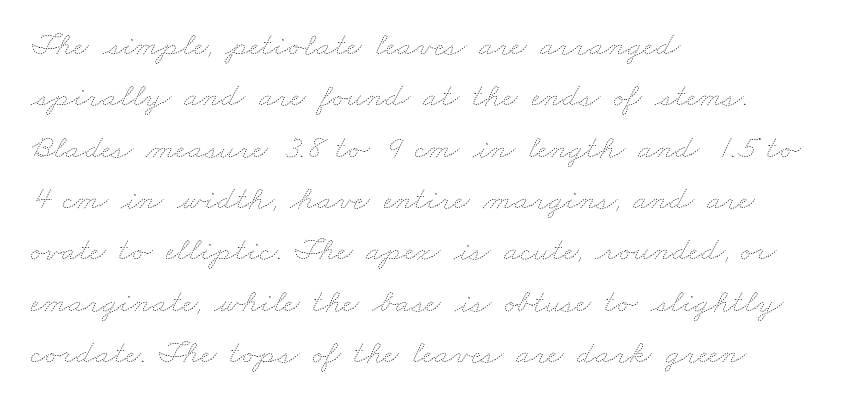
Alignment: flush left. Regular leading. Compared with a typical body face, this is equally light or lighter still. The rendering uses natural spacing where letterforms have individual widths.
